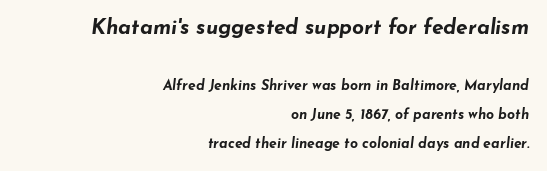
The image shows 21 px bold type, italic (leaning right); set right-aligned, loose line spacing (2.09x), normal letter spacing, not underlined; the first (top) block is 1.5x larger.
